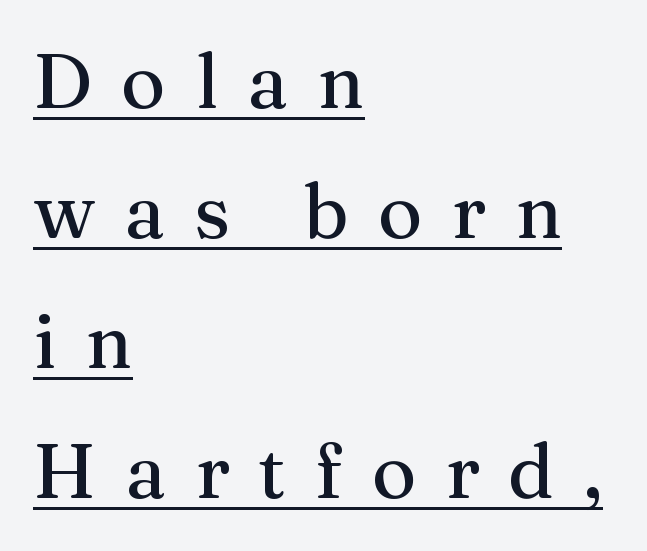
The image shows 76 px serif type, upright; set left-aligned, line spacing 1.71x, unusually wide letter spacing (+0.38 em), underlined; medium stroke contrast and a medium x-height.
